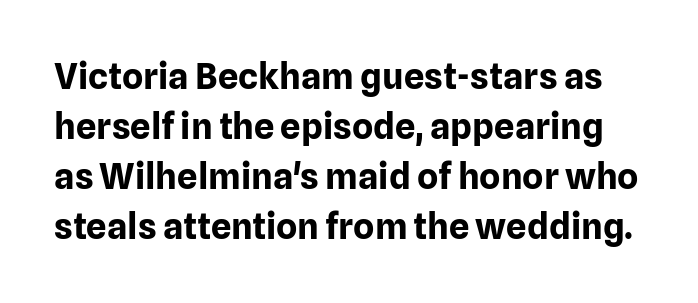
Is this a fixed-width face? No — the glyphs have proportional, varying widths. Look at the bottom of the vertical strokes: they stop flat, with no serifs. A clean baseline with only descenders dipping below it. This rendering leaves character spacing at its baseline value.
